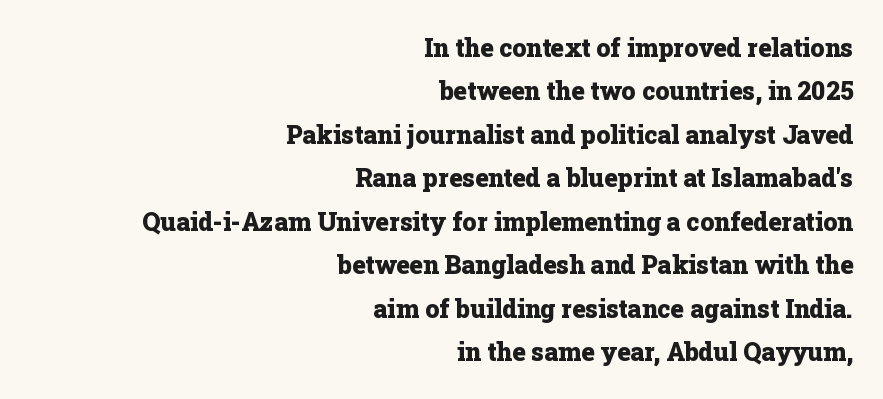
Q: Is the text bold? A: Yes.
Q: Is the text italic (slanted)? A: No, it is upright.
Q: Is the text underlined? A: No.
Q: How is the paragraph aligned? A: Right-aligned.
Q: Is the spacing between letters normal or unusually wide? A: Normal.
